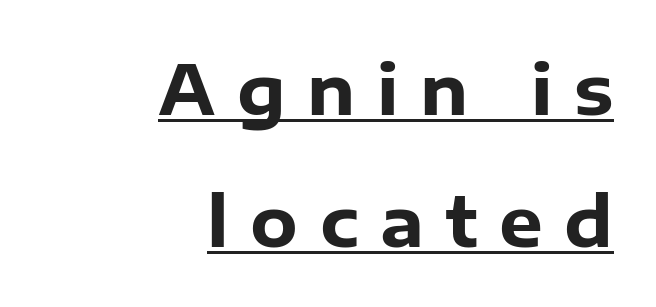
Q: Is the text bold? A: Yes.
Q: Is the text italic (slanted)? A: No, it is upright.
Q: Is the typeface a serif or a sans-serif typeface? A: Sans-serif.
Q: Is the text underlined? A: Yes.
Q: How is the paragraph aligned? A: Right-aligned.
Q: Is the spacing between letters normal or unusually wide? A: Unusually wide.
Q: Is the spacing between lines tight, normal or loose? A: Loose.
Q: Width (condensed, normal, or wide)? A: Normal.
Q: Stroke contrast? A: Low.
Q: x-height? A: Medium.
Q: Monospaced? A: No.
